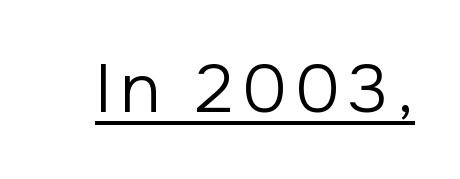
Q: Is the text bold? A: No.
Q: Is the text italic (slanted)? A: No, it is upright.
Q: Is the typeface a serif or a sans-serif typeface? A: Sans-serif.
Q: Is the text underlined? A: Yes.
Q: Width (condensed, normal, or wide)? A: Normal.
Q: Stroke contrast? A: Low.
Q: x-height? A: Medium.
Q: Monospaced? A: No.
